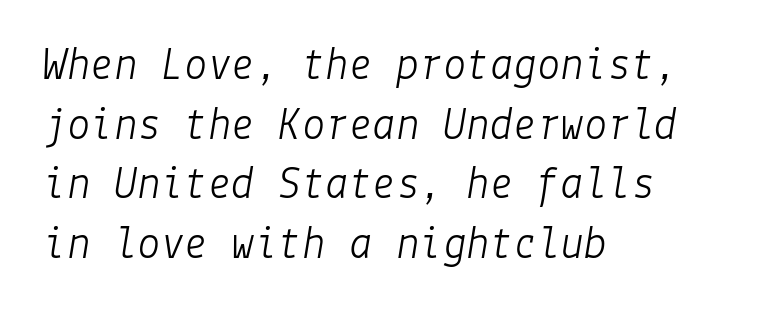
Q: Is the text bold? A: No.
Q: Is the text italic (slanted)? A: Yes, it leans right by about 9 degrees.
Q: Is the text underlined? A: No.
Q: How is the paragraph aligned? A: Left-aligned.
Q: Is the spacing between letters normal or unusually wide? A: Normal.
Q: Is the spacing between lines tight, normal or loose? A: Normal.
Q: Width (condensed, normal, or wide)? A: Normal.
Q: Stroke contrast? A: Low.
Q: x-height? A: Medium.
